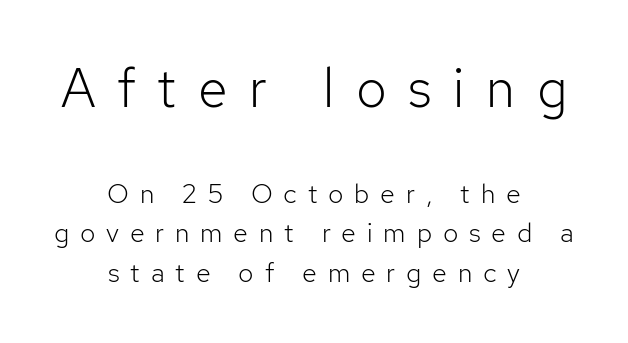
A typesetter would call this proportional, since set widths differ per character. Caption: upper text group enlarged, lower text group reduced. Compared with typical body copy, the letter spacing here is much looser. Characters remain perfectly vertical along every line. Both edges are ragged and mirror each other, which tells us the setting is centered.
